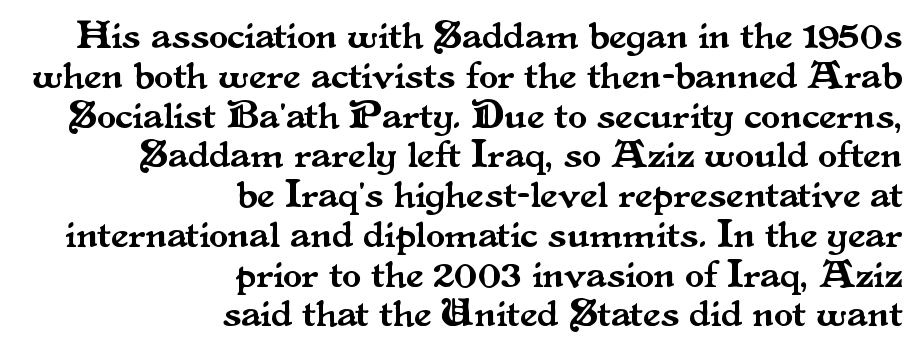
The image shows 39 px serif type, upright; set right-aligned, tight line spacing (1.02x), normal letter spacing, not underlined; medium stroke contrast and a small x-height.
